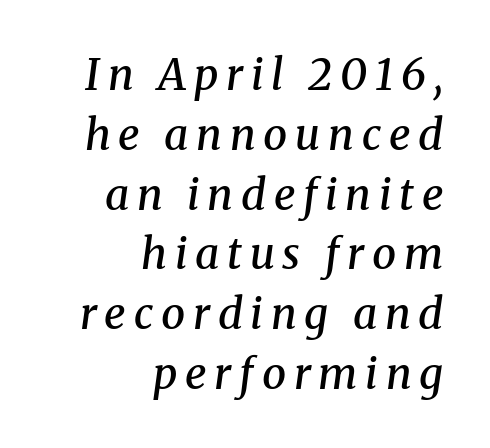
Q: Is the text bold? A: Semi-bold.
Q: Is the text italic (slanted)? A: Yes, it leans right by about 8 degrees.
Q: Is the typeface a serif or a sans-serif typeface? A: Serif.
Q: Is the text underlined? A: No.
Q: How is the paragraph aligned? A: Right-aligned.
Q: Is the spacing between lines tight, normal or loose? A: Normal.
Q: Width (condensed, normal, or wide)? A: Normal.
Q: Stroke contrast? A: Medium.
Q: x-height? A: Medium.
Q: Monospaced? A: No.
